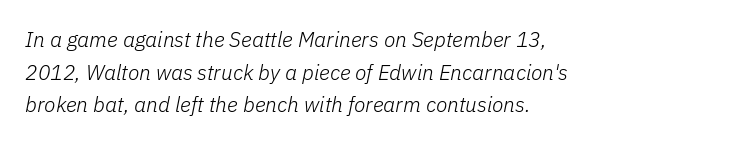
{"italic": "yes", "lean": "right", "slant_degrees": 11, "bold": "no", "underline": "no", "align": "left", "line_spacing": "normal", "line_spacing_ratio": 1.55, "letter_spacing": "normal", "letter_spacing_em": 0.0, "glyph_px": 21}
